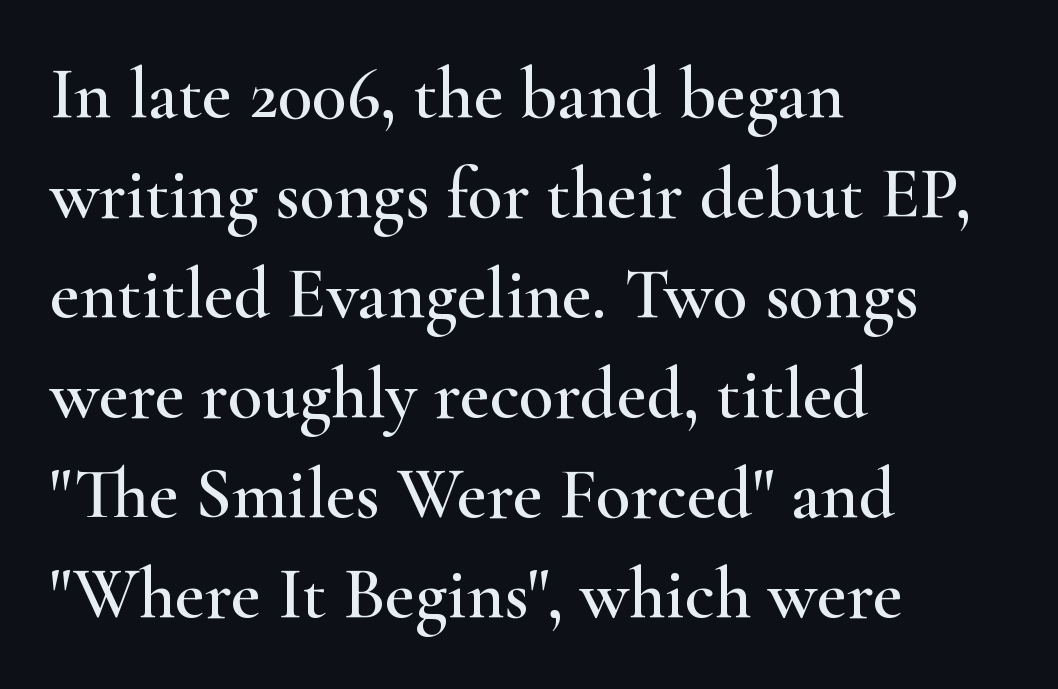
{"serif": "yes", "italic": "no", "width": "wide", "stroke_contrast": "high", "x_height": "small", "monospaced": "no", "underline": "no", "align": "left", "line_spacing": "normal", "line_spacing_ratio": 1.39, "letter_spacing": "normal", "letter_spacing_em": 0.0, "glyph_px": 72}
